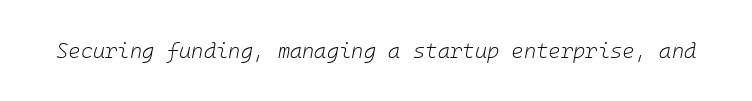
The image shows 21 px text type, italic (leaning right); set normal letter spacing, not underlined.
